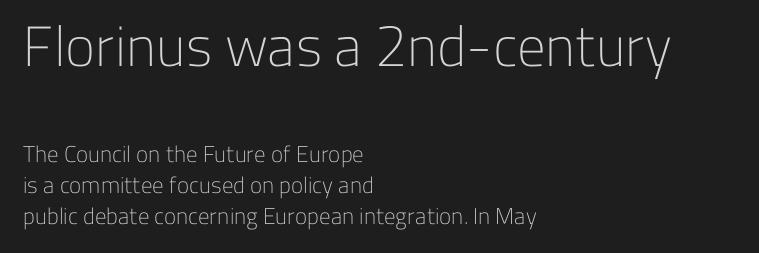
The image shows 57 px light sans-serif type, upright; set left-aligned, normal line spacing (1.33x), normal letter spacing, not underlined; the first (top) block is 2.48x larger; low stroke contrast and a medium x-height.
